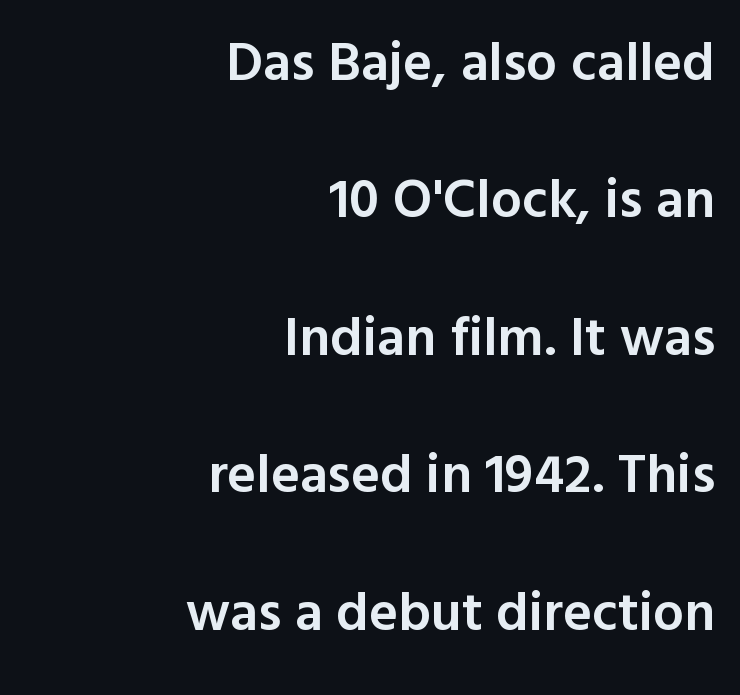
Q: Is the text bold? A: Semi-bold.
Q: Is the text italic (slanted)? A: No, it is upright.
Q: Is the typeface a serif or a sans-serif typeface? A: Sans-serif.
Q: Is the text underlined? A: No.
Q: How is the paragraph aligned? A: Right-aligned.
Q: Is the spacing between letters normal or unusually wide? A: Normal.
Q: Is the spacing between lines tight, normal or loose? A: Loose.
Q: Width (condensed, normal, or wide)? A: Normal.
Q: x-height? A: Medium.
Q: Monospaced? A: No.
